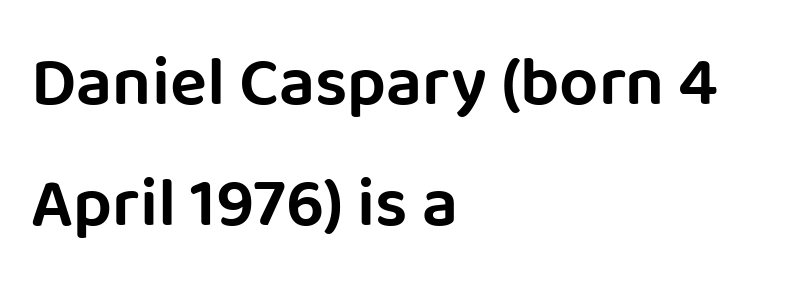
The image shows 69 px sans-serif type, upright; set left-aligned, line spacing 1.76x, normal letter spacing, not underlined; low stroke contrast and a large x-height.
